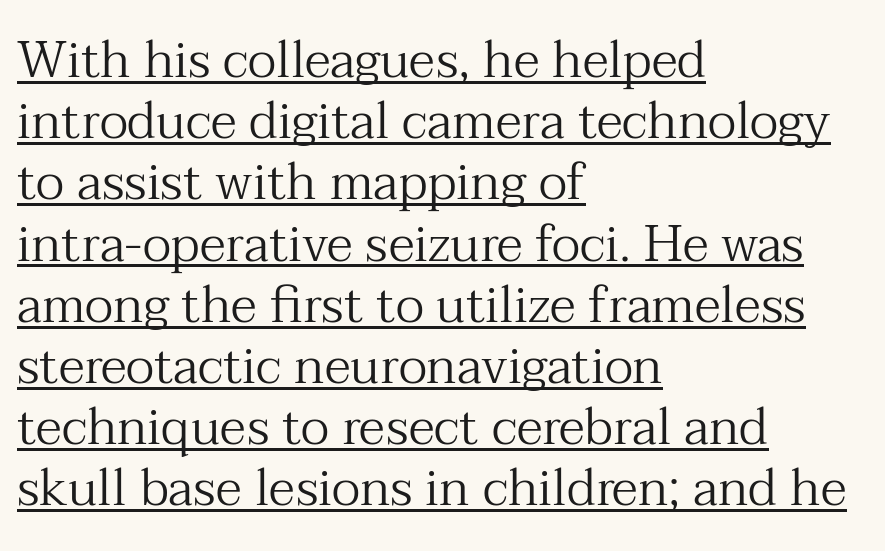
Q: Is the text bold? A: No.
Q: Is the text italic (slanted)? A: No, it is upright.
Q: Is the typeface a serif or a sans-serif typeface? A: Serif.
Q: Is the text underlined? A: Yes.
Q: How is the paragraph aligned? A: Left-aligned.
Q: Is the spacing between letters normal or unusually wide? A: Normal.
Q: Width (condensed, normal, or wide)? A: Normal.
Q: Stroke contrast? A: Medium.
Q: x-height? A: Medium.
Q: Monospaced? A: No.
